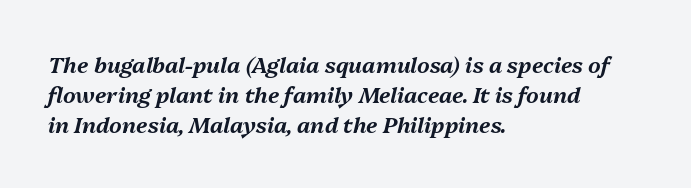
Line starts are locked; line ends wander. Plain, unruled lines of type. In terms of posture, this sample is oblique. Compared with typical body copy, the letter spacing here is the same. Leading matches the norm, producing a regular column.
